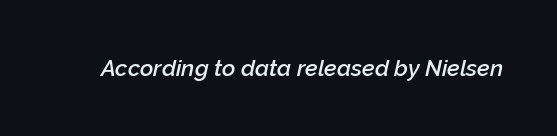
Q: Is the text bold? A: Semi-bold.
Q: Is the text italic (slanted)? A: Yes, it leans right by about 12 degrees.
Q: Is the text underlined? A: No.
Q: Is the spacing between letters normal or unusually wide? A: Normal.
